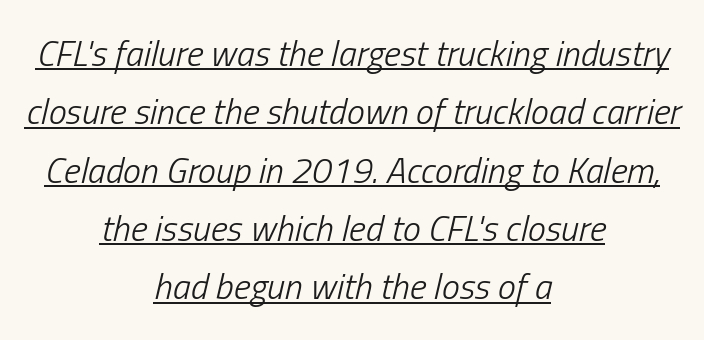
The image shows 36 px light, condensed type, italic (leaning right); set centered, normal line spacing (1.62x), normal letter spacing, underlined; low stroke contrast and a medium x-height.
